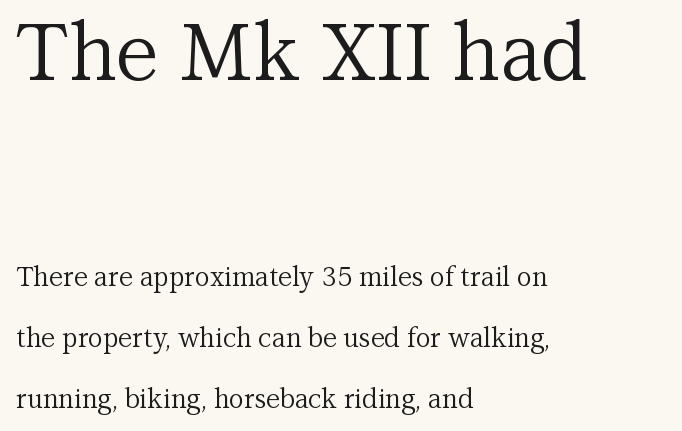
The image shows 79 px regular-weight serif type, upright; set left-aligned, loose line spacing (2.35x), normal letter spacing, not underlined; the first (top) block is 3.04x larger; medium stroke contrast and a medium x-height.
